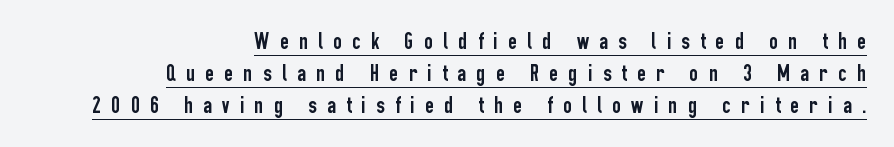
Q: Is the text italic (slanted)? A: No, it is upright.
Q: Is the text underlined? A: Yes.
Q: How is the paragraph aligned? A: Right-aligned.
Q: Is the spacing between letters normal or unusually wide? A: Unusually wide.
Q: Is the spacing between lines tight, normal or loose? A: Normal.
